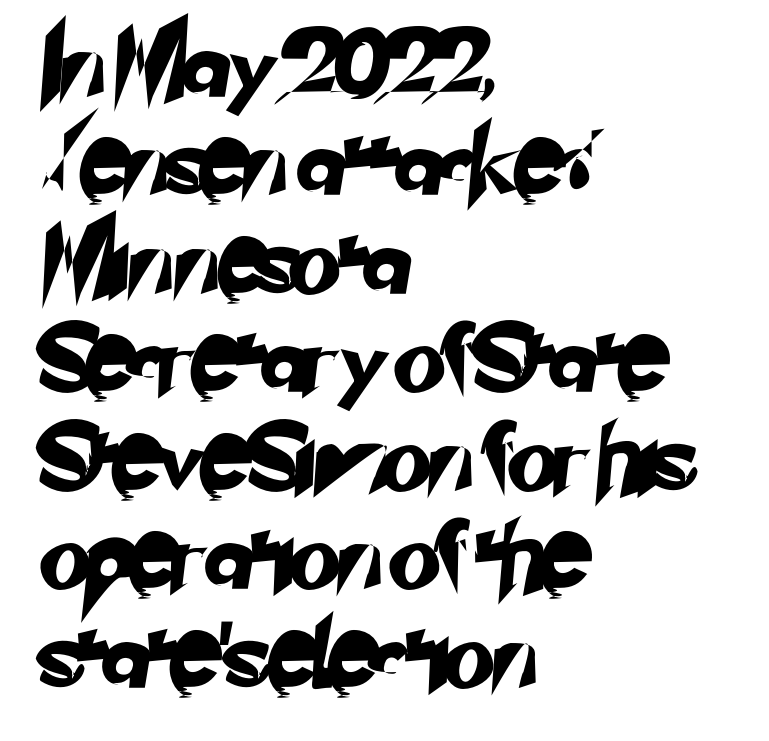
Q: Is the typeface a serif or a sans-serif typeface? A: Sans-serif.
Q: Is the text underlined? A: No.
Q: How is the paragraph aligned? A: Left-aligned.
Q: Is the spacing between letters normal or unusually wide? A: Normal.
Q: Is the spacing between lines tight, normal or loose? A: Normal.
Q: Width (condensed, normal, or wide)? A: Normal.
Q: Stroke contrast? A: Low.
Q: x-height? A: Small.
Q: Monospaced? A: No.
